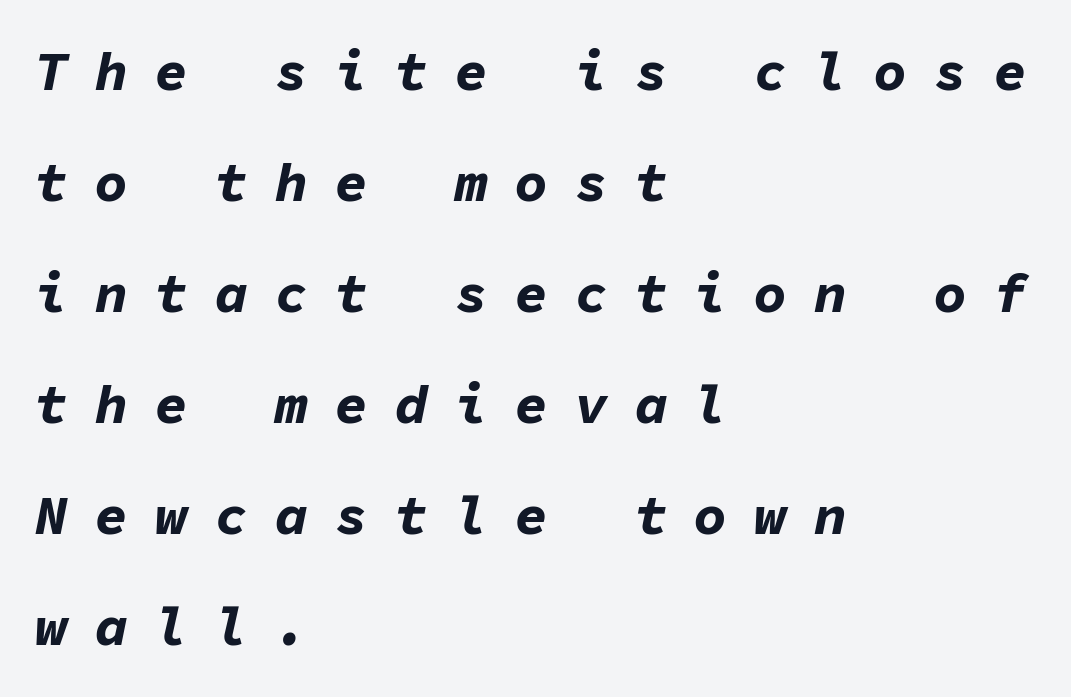
Q: Is the text bold? A: Yes.
Q: Is the text italic (slanted)? A: Yes, it leans right by about 11 degrees.
Q: Is the text underlined? A: No.
Q: How is the paragraph aligned? A: Left-aligned.
Q: Is the spacing between letters normal or unusually wide? A: Unusually wide.
Q: Is the spacing between lines tight, normal or loose? A: Loose.
Q: Width (condensed, normal, or wide)? A: Normal.
Q: Stroke contrast? A: Low.
Q: x-height? A: Medium.
Q: Monospaced? A: Yes.
